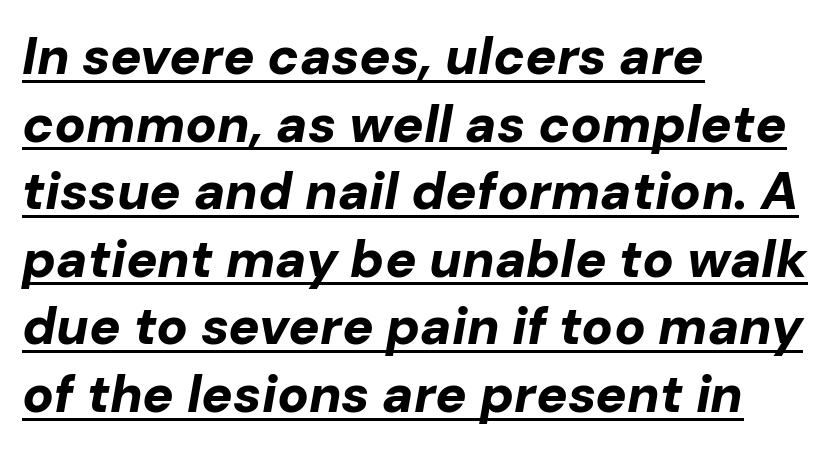
Nothing unusual about the tracking: characters are spaced as the font intends. Line starts are locked; line ends wander. The characters look thick and weighty, a clear bold. Do the characters align in a grid? No, the font is proportional.
